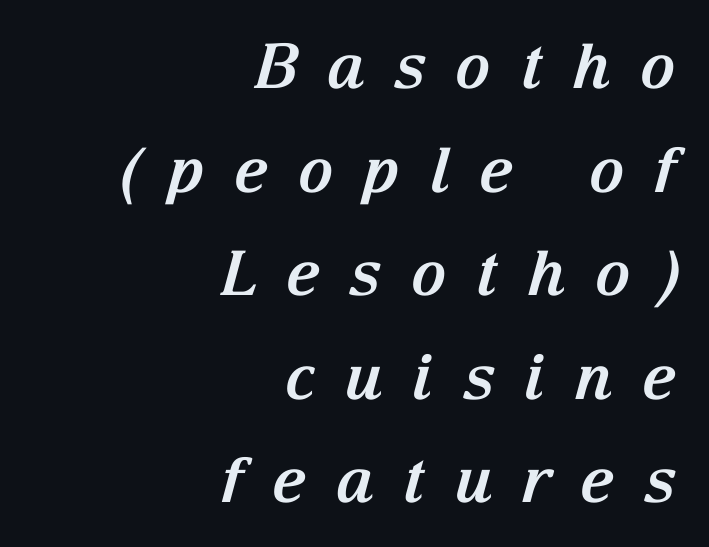
The image shows 62 px bold serif type, italic (leaning right); set right-aligned, normal line spacing (1.67x), unusually wide letter spacing (+0.46 em), not underlined; medium stroke contrast and a medium x-height.
